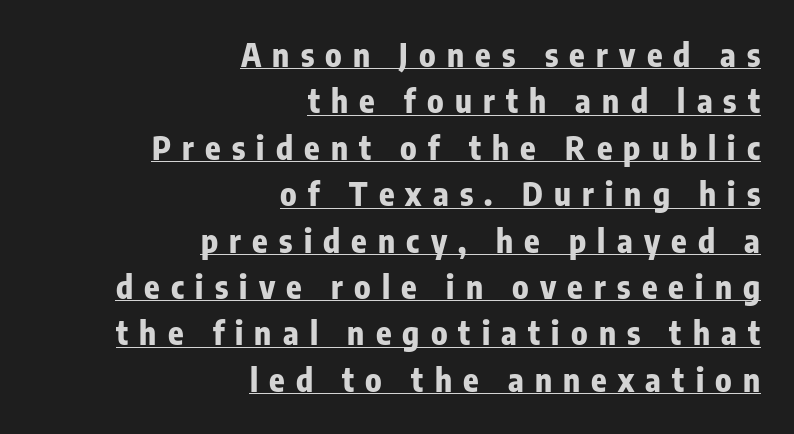
Q: Is the text bold? A: Yes.
Q: Is the text italic (slanted)? A: No, it is upright.
Q: Is the typeface a serif or a sans-serif typeface? A: Sans-serif.
Q: Is the text underlined? A: Yes.
Q: How is the paragraph aligned? A: Right-aligned.
Q: Is the spacing between letters normal or unusually wide? A: Unusually wide.
Q: Is the spacing between lines tight, normal or loose? A: Normal.
Q: Width (condensed, normal, or wide)? A: Condensed.
Q: Stroke contrast? A: Low.
Q: x-height? A: Medium.
Q: Monospaced? A: No.
